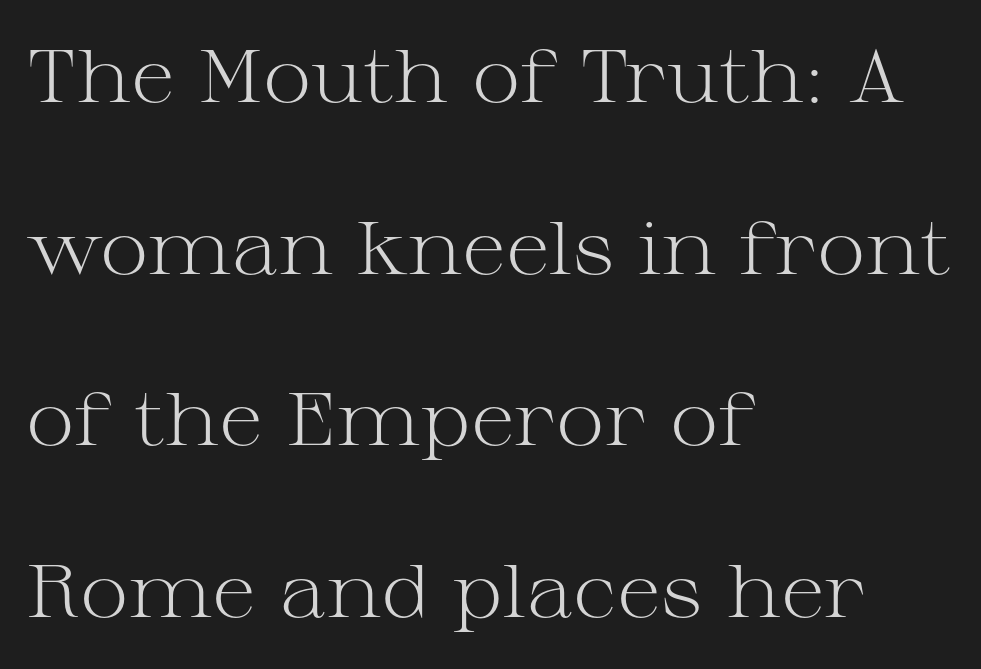
Q: Is the text bold? A: No.
Q: Is the text italic (slanted)? A: No, it is upright.
Q: Is the typeface a serif or a sans-serif typeface? A: Serif.
Q: Is the text underlined? A: No.
Q: How is the paragraph aligned? A: Left-aligned.
Q: Is the spacing between letters normal or unusually wide? A: Normal.
Q: Is the spacing between lines tight, normal or loose? A: Loose.
Q: Width (condensed, normal, or wide)? A: Wide.
Q: Stroke contrast? A: Medium.
Q: x-height? A: Medium.
Q: Monospaced? A: No.
